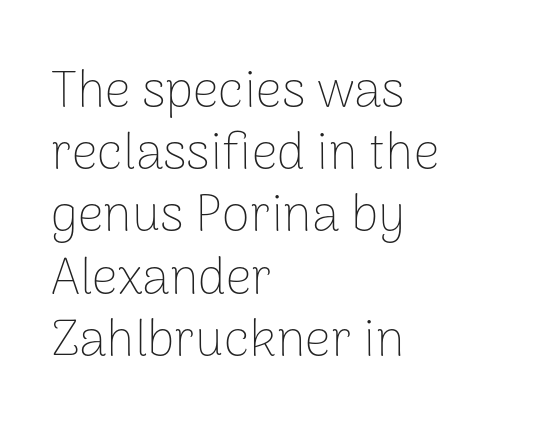
Does the lettering tilt? It doesn't — this is upright. The face used here is proportionally spaced, like ordinary book or web type. Has an underline been added? It has not. Does the copy run flush right? No — it runs flush left.
